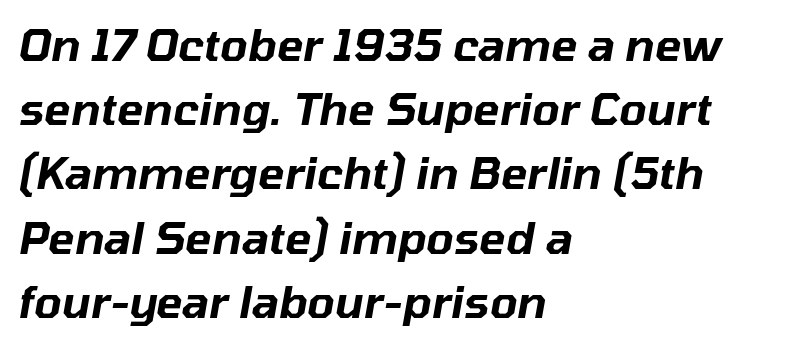
In terms of posture, this sample is oblique. Spacing between characters is what you'd get straight out of the box. The space directly below the letters is spotless. Vertically, the passage feels balanced, rows spaced as you'd expect. The face used here is proportionally spaced, like ordinary book or web type. Left-aligned paragraph, ragged on the right.
